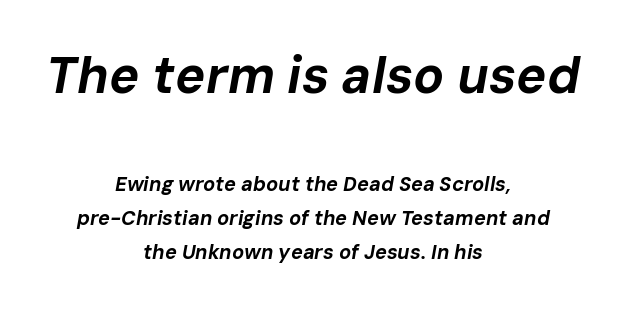
{"italic": "yes", "lean": "right", "slant_degrees": 10, "bold": "yes", "weight": "bold", "width": "normal", "stroke_contrast": "low", "x_height": "medium", "monospaced": "no", "underline": "no", "align": "center", "line_spacing_ratio": 1.72, "letter_spacing": "normal", "letter_spacing_em": 0.0, "larger_block": "first", "size_ratio": 2.55, "glyph_px": 51}
